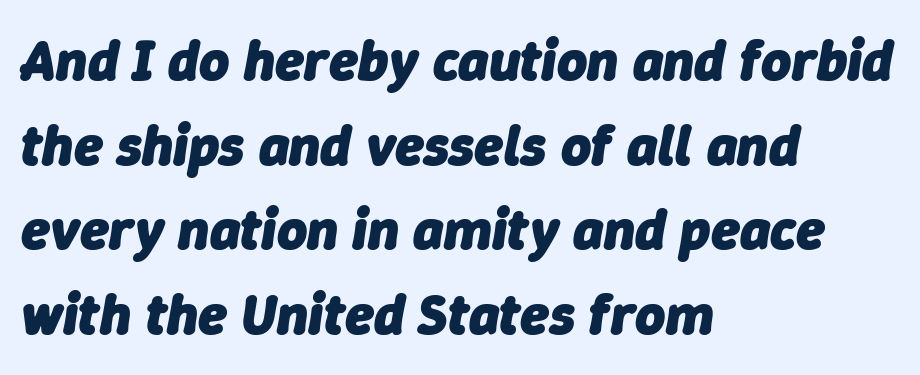
The image shows 58 px heavy type, italic (leaning right); set left-aligned, normal line spacing (1.46x), normal letter spacing, not underlined; low stroke contrast and a medium x-height.
